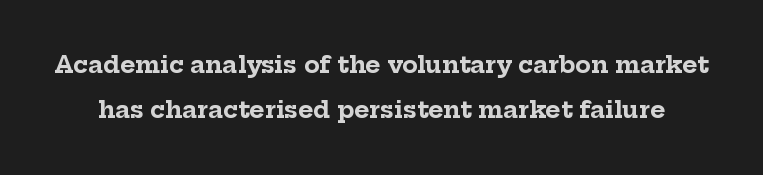
{"italic": "no", "bold": "yes", "underline": "no", "line_spacing": "loose", "line_spacing_ratio": 1.94, "letter_spacing": "normal", "letter_spacing_em": 0.0, "glyph_px": 23}
